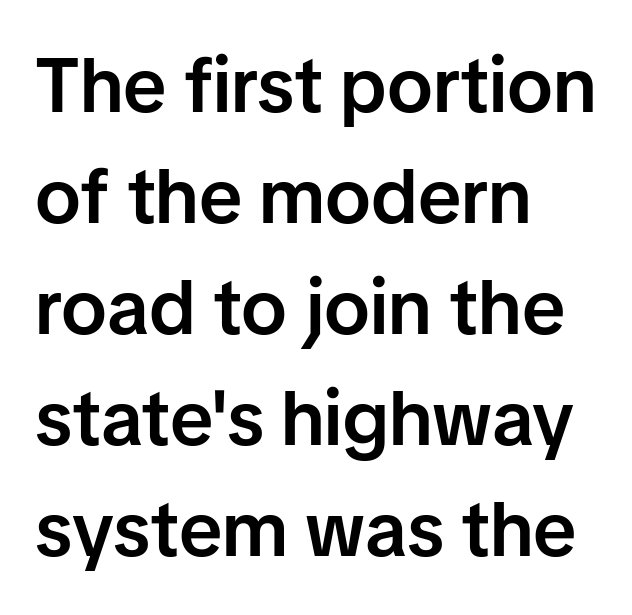
The image shows 77 px semibold sans-serif type, upright; set left-aligned, normal line spacing (1.44x), normal letter spacing, not underlined; low stroke contrast and a medium x-height.
